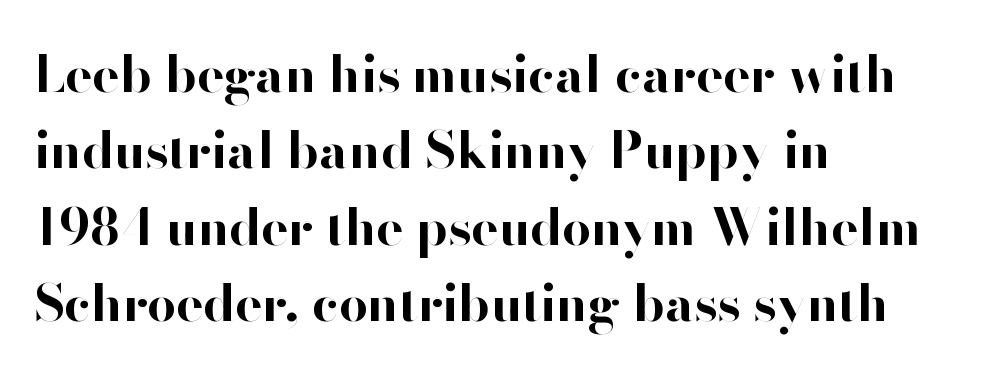
{"serif": "no", "italic": "no", "bold": "yes", "weight": "bold", "width": "normal", "stroke_contrast": "high", "x_height": "small", "monospaced": "no", "underline": "no", "align": "left", "line_spacing": "normal", "line_spacing_ratio": 1.5, "letter_spacing": "normal", "letter_spacing_em": 0.0, "glyph_px": 51}
